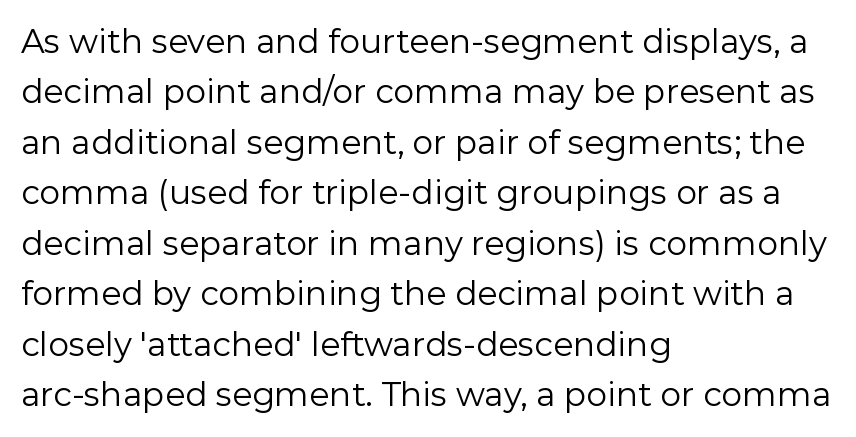
Q: Is the text bold? A: No.
Q: Is the text italic (slanted)? A: No, it is upright.
Q: Is the typeface a serif or a sans-serif typeface? A: Sans-serif.
Q: Is the text underlined? A: No.
Q: How is the paragraph aligned? A: Left-aligned.
Q: Is the spacing between letters normal or unusually wide? A: Normal.
Q: Is the spacing between lines tight, normal or loose? A: Normal.
Q: Width (condensed, normal, or wide)? A: Normal.
Q: x-height? A: Medium.
Q: Monospaced? A: No.
